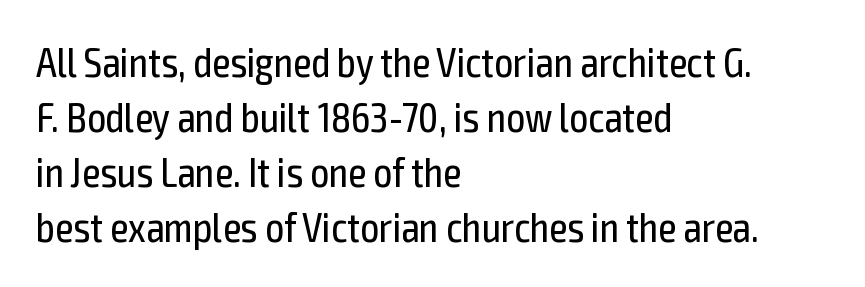
Q: Is the text bold? A: No.
Q: Is the text italic (slanted)? A: No, it is upright.
Q: Is the typeface a serif or a sans-serif typeface? A: Sans-serif.
Q: Is the text underlined? A: No.
Q: How is the paragraph aligned? A: Left-aligned.
Q: Is the spacing between letters normal or unusually wide? A: Normal.
Q: Is the spacing between lines tight, normal or loose? A: Normal.
Q: Width (condensed, normal, or wide)? A: Condensed.
Q: x-height? A: Medium.
Q: Monospaced? A: No.
